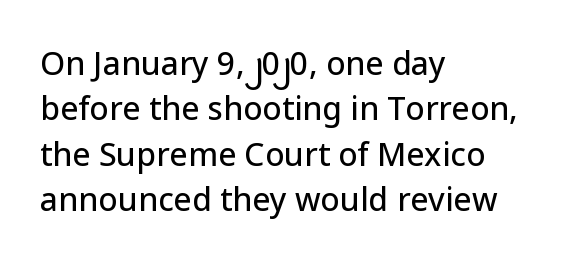
The image shows 32 px sans-serif type, upright; set left-aligned, normal line spacing (1.42x), normal letter spacing, not underlined; low stroke contrast and a medium x-height.
